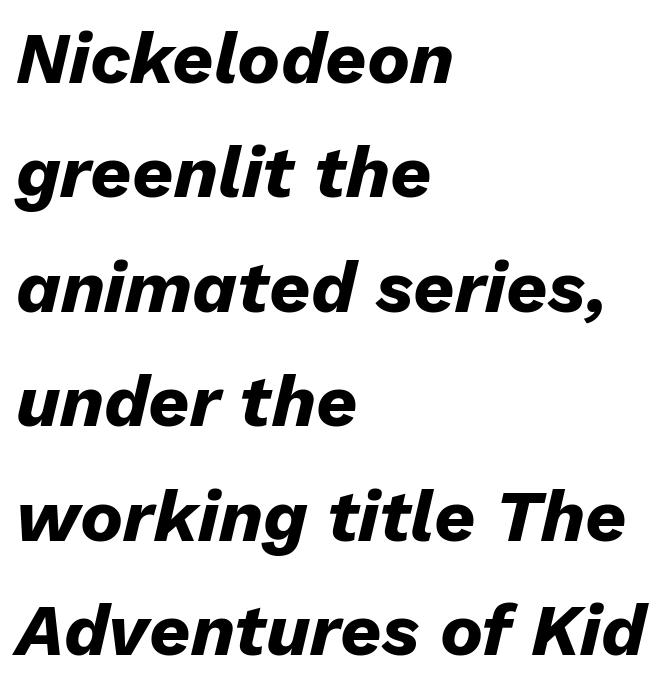
{"italic": "yes", "lean": "right", "slant_degrees": 13, "bold": "yes", "weight": "heavy", "width": "normal", "stroke_contrast": "low", "x_height": "medium", "monospaced": "no", "underline": "no", "align": "left", "line_spacing": "normal", "line_spacing_ratio": 1.59, "letter_spacing": "normal", "letter_spacing_em": 0.0, "glyph_px": 72}
